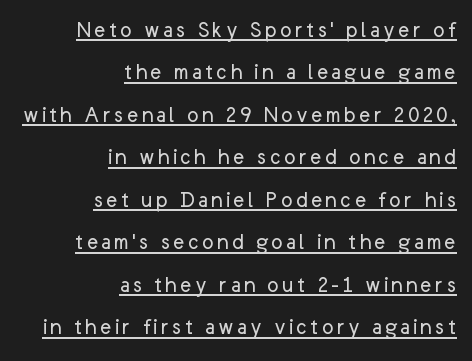
Q: Is the text bold? A: No.
Q: Is the text italic (slanted)? A: No, it is upright.
Q: Is the text underlined? A: Yes.
Q: How is the paragraph aligned? A: Right-aligned.
